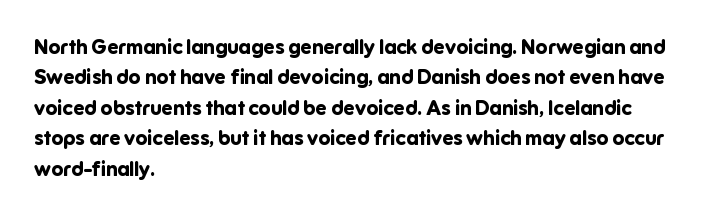
Q: Is the text bold? A: Yes.
Q: Is the text italic (slanted)? A: No, it is upright.
Q: Is the text underlined? A: No.
Q: How is the paragraph aligned? A: Left-aligned.
Q: Is the spacing between letters normal or unusually wide? A: Normal.
Q: Is the spacing between lines tight, normal or loose? A: Normal.
